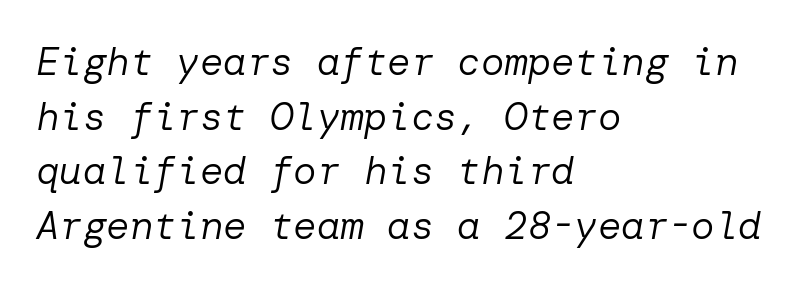
Q: Is the text bold? A: No.
Q: Is the text italic (slanted)? A: Yes, it leans right by about 10 degrees.
Q: Is the text underlined? A: No.
Q: How is the paragraph aligned? A: Left-aligned.
Q: Is the spacing between letters normal or unusually wide? A: Normal.
Q: Is the spacing between lines tight, normal or loose? A: Normal.
Q: Width (condensed, normal, or wide)? A: Normal.
Q: Stroke contrast? A: Low.
Q: x-height? A: Medium.
